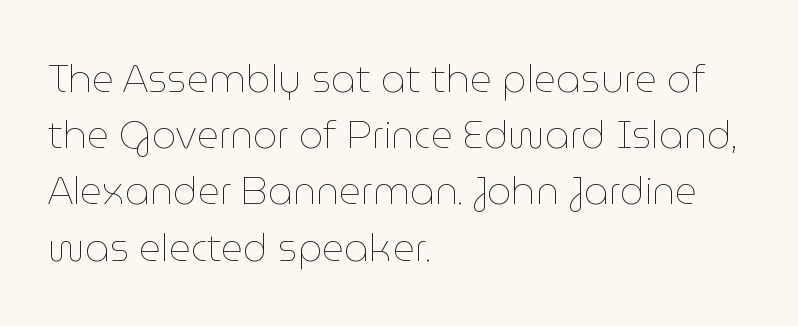
Do the characters align in a grid? No, the font is proportional. Underlining? Definitely not there. This sample uses plain, unmodified letter spacing. Posture: upright roman. The compositor pushed each line to the left boundary.
